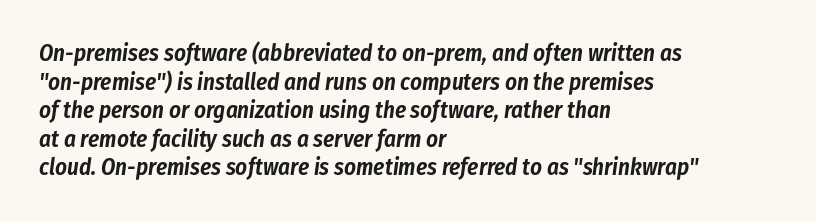
Alignment: flush left. Yep, that's italic — everything's leaning. In terms of letterspacing, this is plain default setting. Anything drawn beneath the words? Only blank space.
